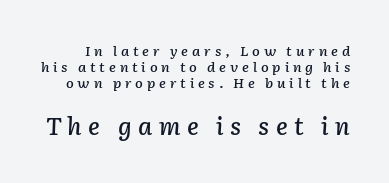
{"italic": "yes", "lean": "right", "slant_degrees": 2, "underline": "no", "line_spacing": "tight", "line_spacing_ratio": 1.14, "letter_spacing": "wide", "letter_spacing_em": 0.27, "larger_block": "second", "size_ratio": 1.71, "glyph_px": 24}
